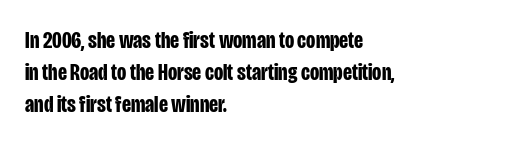
Q: Is the text bold? A: Yes.
Q: Is the text italic (slanted)? A: No, it is upright.
Q: Is the text underlined? A: No.
Q: How is the paragraph aligned? A: Left-aligned.
Q: Is the spacing between letters normal or unusually wide? A: Normal.
Q: Is the spacing between lines tight, normal or loose? A: Normal.
